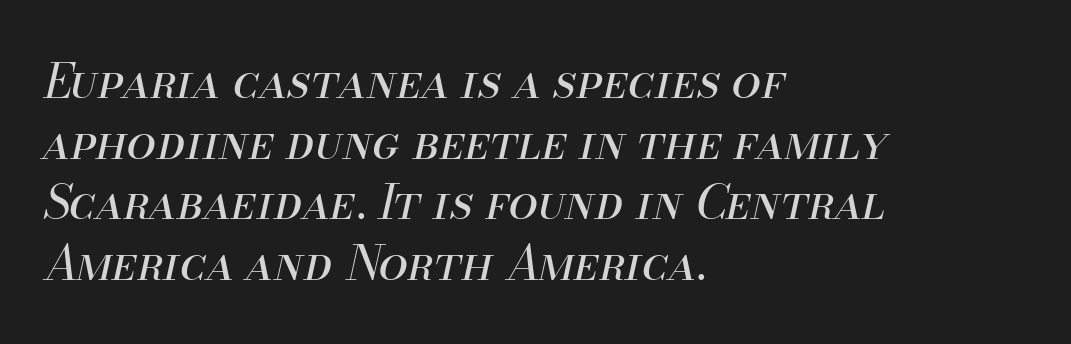
Compared with a typical body face, this is equally light or lighter still. Is there much room between lines? A standard amount, neither cramped nor airy. Type without underlining. The face used here is proportionally spaced, like ordinary book or web type.
